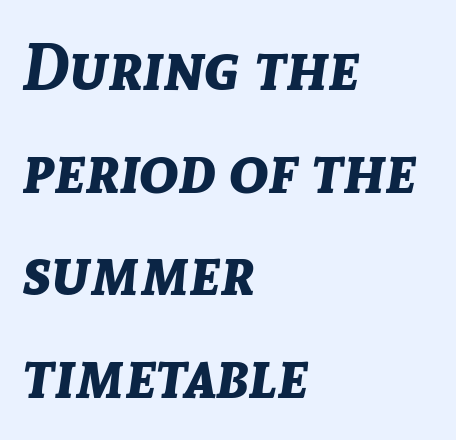
{"italic": "yes", "lean": "right", "slant_degrees": 8, "bold": "yes", "weight": "bold", "width": "normal", "stroke_contrast": "low", "x_height": "medium", "monospaced": "no", "underline": "no", "align": "left", "line_spacing": "normal", "line_spacing_ratio": 1.58, "letter_spacing": "normal", "letter_spacing_em": 0.0, "glyph_px": 65}
